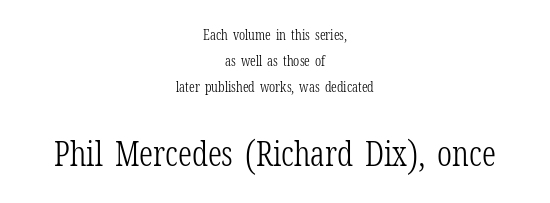
Q: Is the text bold? A: No.
Q: Is the text italic (slanted)? A: No, it is upright.
Q: Is the typeface a serif or a sans-serif typeface? A: Serif.
Q: Is the text underlined? A: No.
Q: How is the paragraph aligned? A: Centered.
Q: Is the spacing between letters normal or unusually wide? A: Normal.
Q: Which block of text is set in a larger size, the first (top) or the second (bottom)? A: The second (bottom) one.
Q: Width (condensed, normal, or wide)? A: Condensed.
Q: Stroke contrast? A: Low.
Q: x-height? A: Medium.
Q: Monospaced? A: No.
